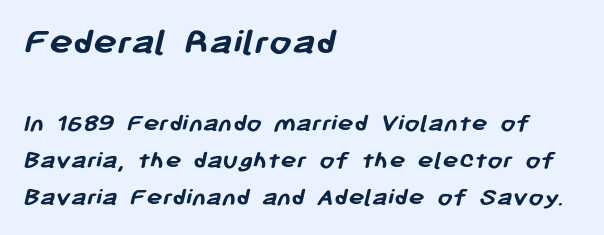
Words float on clear page, feet unadorned. Visually the block forms a straight wall on the left and a jagged coastline on the right. The face used here has the dense, thick strokes of a bold. The letters advance in unequal steps, a hallmark of proportional type. The passage shown is typeset with a sans-serif family.
